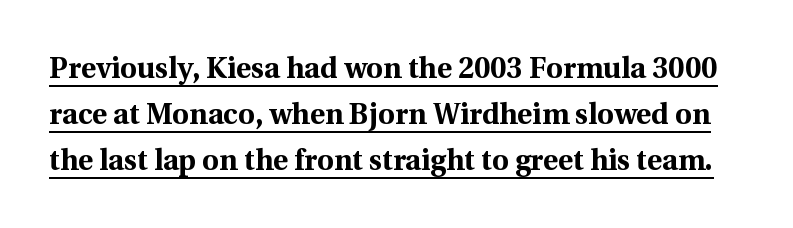
A typesetter would mark this as roman, not italic. The leading is moderate, giving the passage an even texture. These words are printed bold, with thick strokes throughout. A rule runs beneath these lines of type. The glyphs in this specimen are seriffed.
